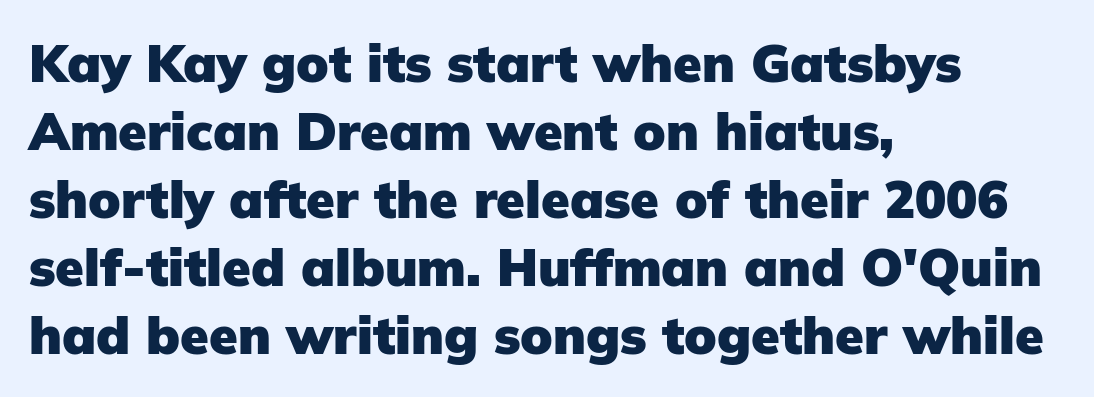
Q: Is the text bold? A: Yes.
Q: Is the text italic (slanted)? A: No, it is upright.
Q: Is the typeface a serif or a sans-serif typeface? A: Sans-serif.
Q: Is the text underlined? A: No.
Q: How is the paragraph aligned? A: Left-aligned.
Q: Is the spacing between letters normal or unusually wide? A: Normal.
Q: Is the spacing between lines tight, normal or loose? A: Normal.
Q: Width (condensed, normal, or wide)? A: Normal.
Q: Stroke contrast? A: Low.
Q: x-height? A: Medium.
Q: Monospaced? A: No.
